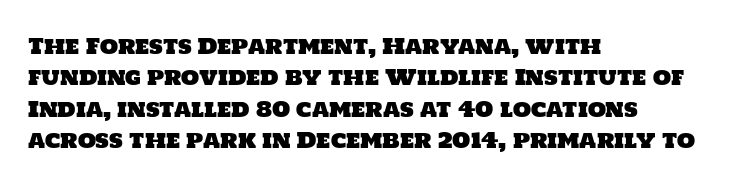
These lines keep a tight, regular rhythm from letter to letter. The rendering anchors every line to the left-hand side. Leading: standard. Clear beneath every line of the passage.
